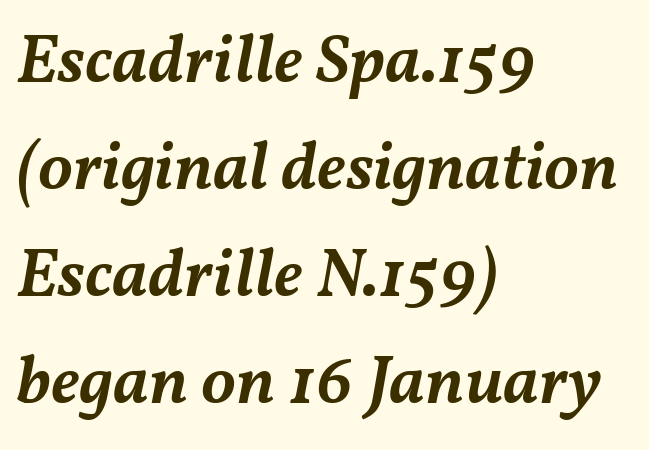
{"italic": "yes", "lean": "right", "slant_degrees": 11, "bold": "semi", "weight": "semibold", "width": "normal", "stroke_contrast": "medium", "x_height": "medium", "monospaced": "no", "underline": "no", "align": "left", "line_spacing": "normal", "line_spacing_ratio": 1.55, "letter_spacing": "normal", "letter_spacing_em": 0.0, "glyph_px": 69}
